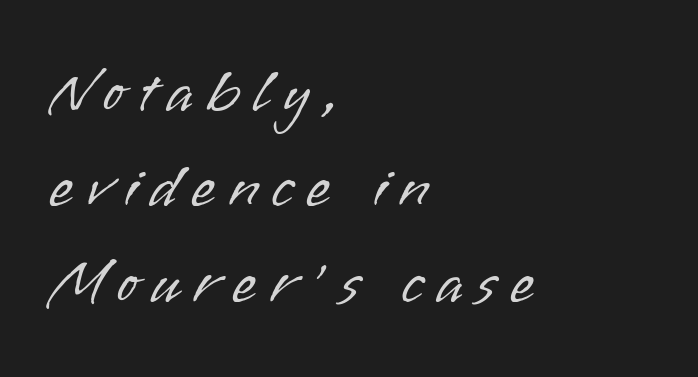
The image shows 64 px light sans-serif type; set left-aligned, normal line spacing (1.49x), unusually wide letter spacing (+0.2 em), not underlined; low stroke contrast and a small x-height.
